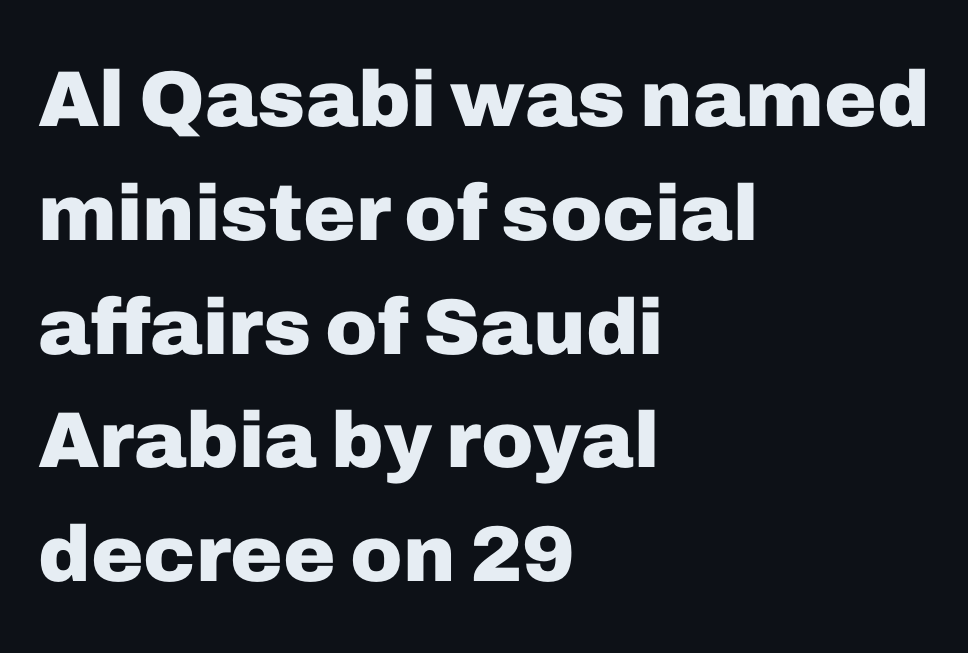
The rendering shows plain stroke endings on the letterforms — a sans-serif design. Layout note: lines flush left. Italic: no, the glyphs are upright roman. Compared with an ordinary text face, these strokes are far heavier — a full bold. Spacing verdict: proportional, widths tailored to each character. You could call the tracking neutral — neither tight nor loose.
